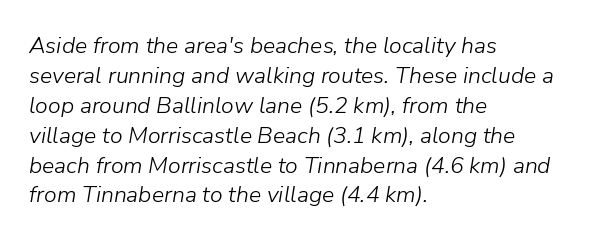
The image shows 23 px text type, italic (leaning right); set left-aligned, normal line spacing (1.3x), normal letter spacing, not underlined.
